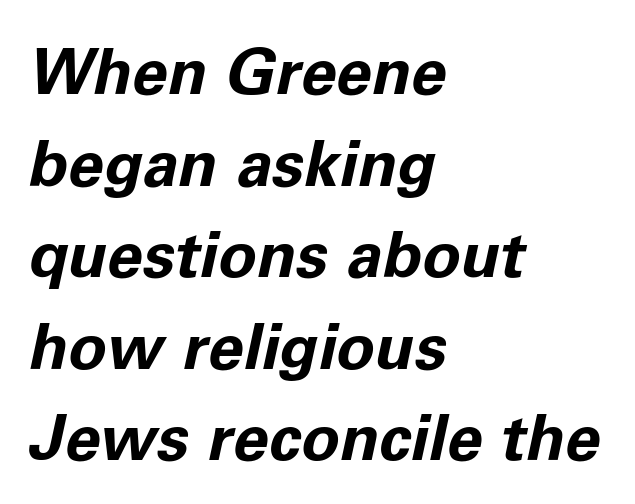
The image shows 64 px bold type, italic (leaning right); set left-aligned, normal line spacing (1.43x), normal letter spacing, not underlined; low stroke contrast and a medium x-height.
